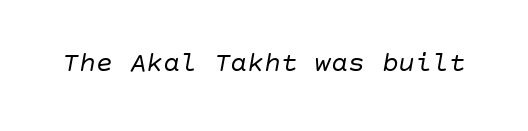
The image shows 28 px regular-weight type, italic (leaning right); set normal letter spacing, not underlined; low stroke contrast and a large x-height.
